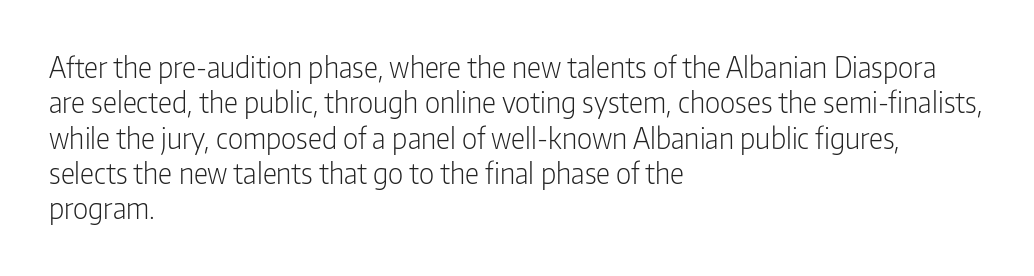
The image shows 28 px light, condensed sans-serif type, upright; set left-aligned, normal line spacing (1.26x), normal letter spacing, not underlined; low stroke contrast and a medium x-height.
